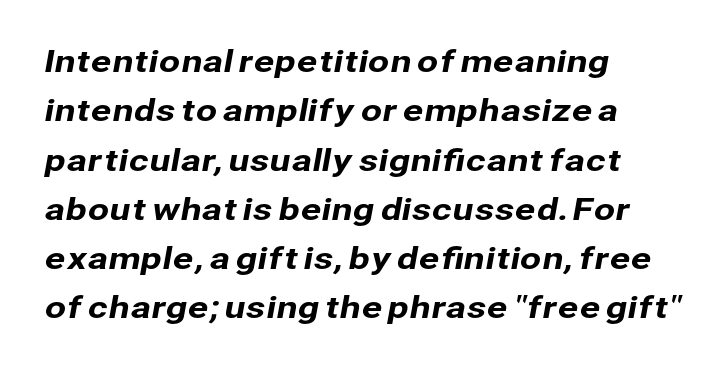
The image shows 31 px sans-serif type; set left-aligned, normal line spacing (1.59x), normal letter spacing, not underlined; low stroke contrast and a medium x-height.
